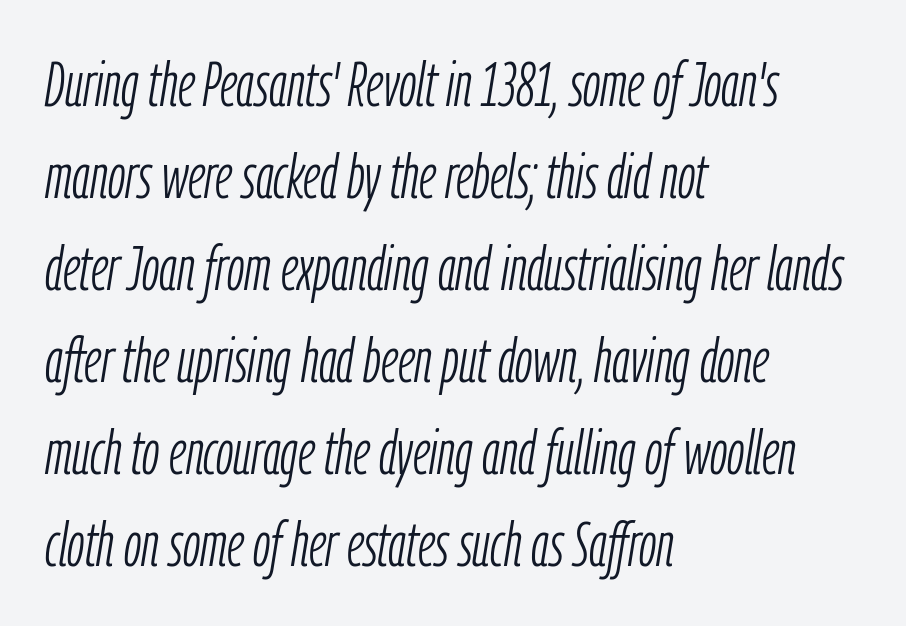
Q: Is the text bold? A: No.
Q: Is the text italic (slanted)? A: Yes, it leans right by about 9 degrees.
Q: Is the text underlined? A: No.
Q: How is the paragraph aligned? A: Left-aligned.
Q: Is the spacing between letters normal or unusually wide? A: Normal.
Q: Is the spacing between lines tight, normal or loose? A: Normal.
Q: Width (condensed, normal, or wide)? A: Condensed.
Q: Stroke contrast? A: Low.
Q: x-height? A: Medium.
Q: Monospaced? A: No.
